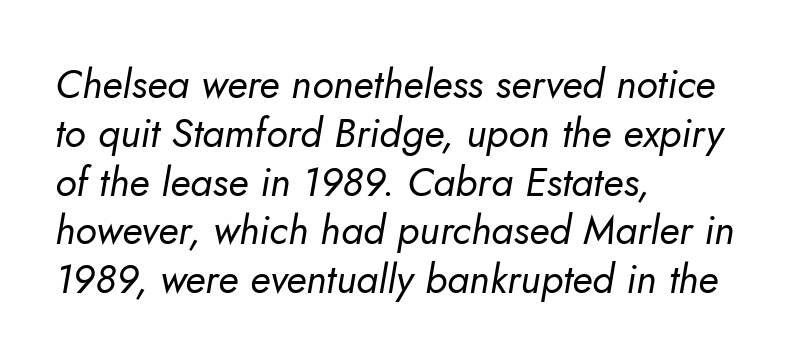
Think of a printed novel: that variable character pitch is what you see here. Descender tails drop into unmarked territory. Each word holds together tightly as a unit, with standard inter-letter gaps. Casual observation: everything's shoved over to the left. Is the type heavy? It reads as light-to-regular instead.
